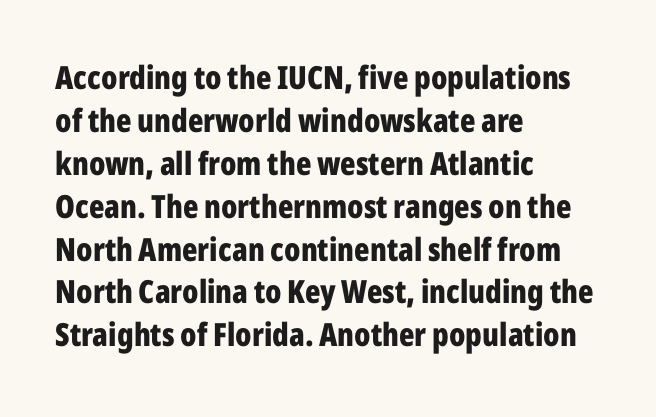
The line-height multiplier appears to be the usual default. Looks like regular typesetting: each glyph gets only the width it needs. The rag falls on the right side of this text block. The type is set solid horizontally, with unmodified tracking. Thick stems and heavy bowls — unmistakably bold.
